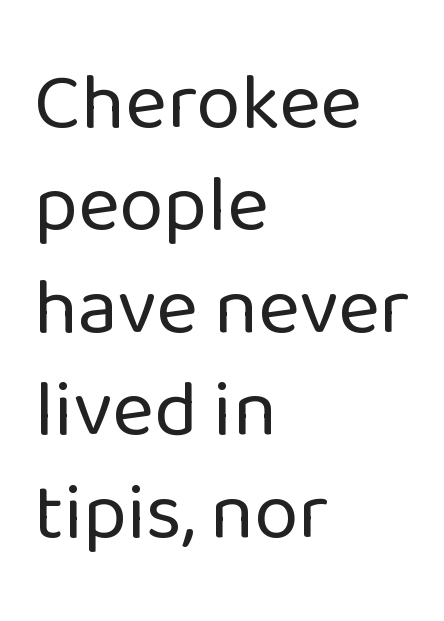
The image shows 80 px regular-weight sans-serif type, upright; set left-aligned, normal line spacing (1.28x), normal letter spacing, not underlined; low stroke contrast and a medium x-height.
